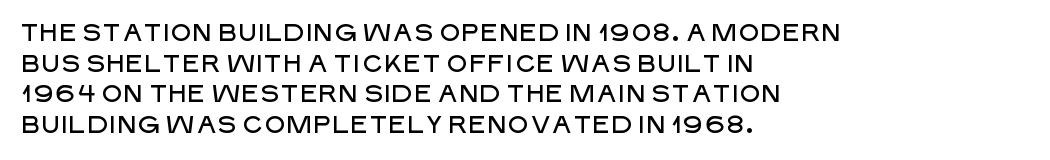
The image shows 24 px text type, upright; set left-aligned, normal line spacing (1.28x), normal letter spacing, not underlined.
